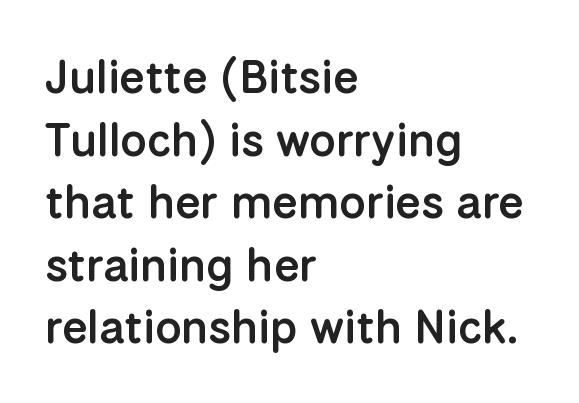
{"serif": "no", "italic": "no", "bold": "semi", "weight": "semibold", "width": "normal", "stroke_contrast": "low", "x_height": "medium", "monospaced": "no", "underline": "no", "align": "left", "line_spacing": "normal", "line_spacing_ratio": 1.36, "letter_spacing": "normal", "letter_spacing_em": 0.0, "glyph_px": 46}
